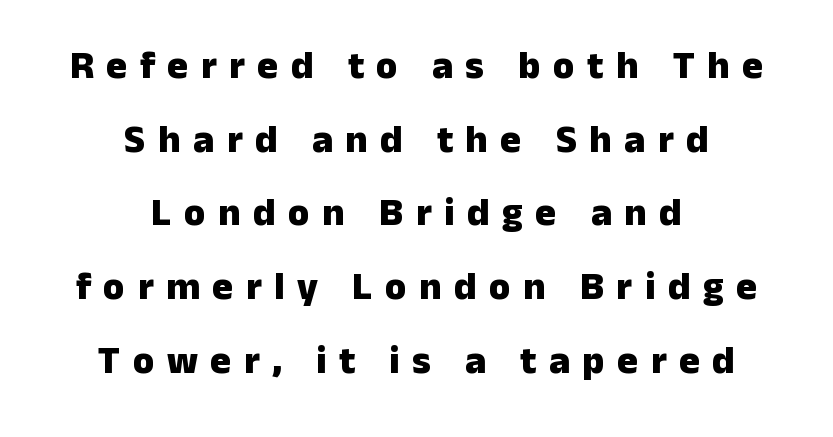
Check where the strokes stop: nothing finishes them off — pure sans. Weight check: bold — yes, fully. Nope, not italic — everything's standing straight. There is plenty of visible air inserted between adjacent glyphs.
